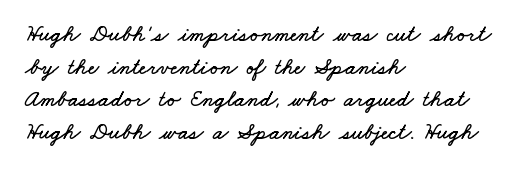
The image shows 23 px text type; set left-aligned, normal line spacing (1.42x), normal letter spacing, not underlined.
